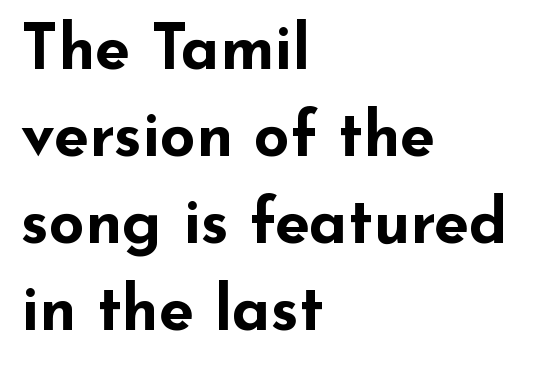
Q: Is the text bold? A: Yes.
Q: Is the text italic (slanted)? A: No, it is upright.
Q: Is the typeface a serif or a sans-serif typeface? A: Sans-serif.
Q: Is the text underlined? A: No.
Q: How is the paragraph aligned? A: Left-aligned.
Q: Is the spacing between letters normal or unusually wide? A: Normal.
Q: Is the spacing between lines tight, normal or loose? A: Normal.
Q: Width (condensed, normal, or wide)? A: Wide.
Q: Stroke contrast? A: Low.
Q: x-height? A: Small.
Q: Monospaced? A: No.
